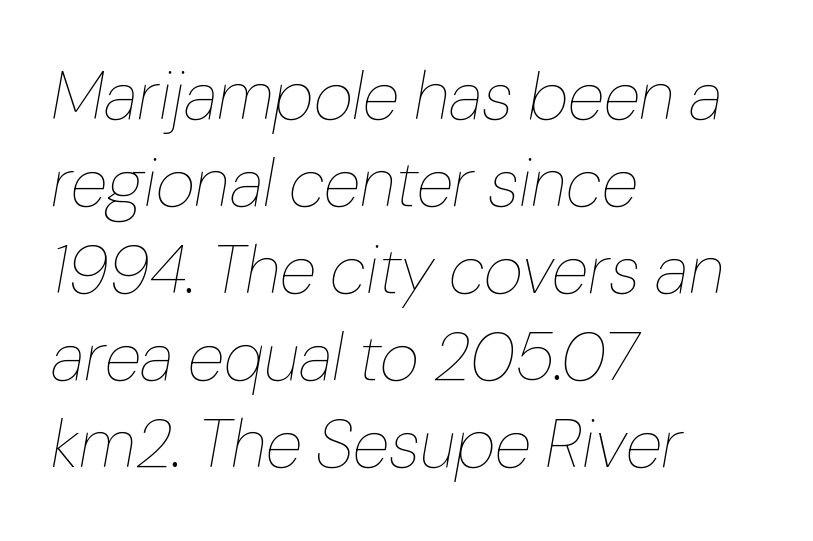
Q: Is the text bold? A: No.
Q: Is the text italic (slanted)? A: Yes, it leans right by about 10 degrees.
Q: Is the text underlined? A: No.
Q: How is the paragraph aligned? A: Left-aligned.
Q: Is the spacing between letters normal or unusually wide? A: Normal.
Q: Is the spacing between lines tight, normal or loose? A: Normal.
Q: Width (condensed, normal, or wide)? A: Normal.
Q: Stroke contrast? A: Low.
Q: x-height? A: Medium.
Q: Monospaced? A: No.
